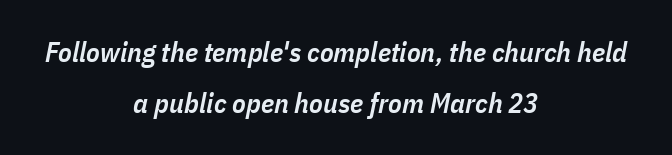
{"italic": "yes", "lean": "right", "slant_degrees": 11, "bold": "semi", "weight": "semibold", "width": "condensed", "stroke_contrast": "low", "x_height": "medium", "monospaced": "no", "underline": "no", "align": "center", "line_spacing_ratio": 1.83, "letter_spacing": "normal", "letter_spacing_em": 0.0, "glyph_px": 28}
